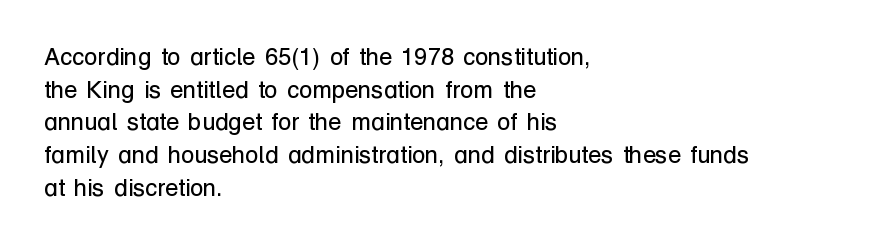
{"italic": "no", "bold": "no", "underline": "no", "align": "left", "line_spacing": "normal", "line_spacing_ratio": 1.36, "letter_spacing": "normal", "letter_spacing_em": 0.0, "glyph_px": 24}
